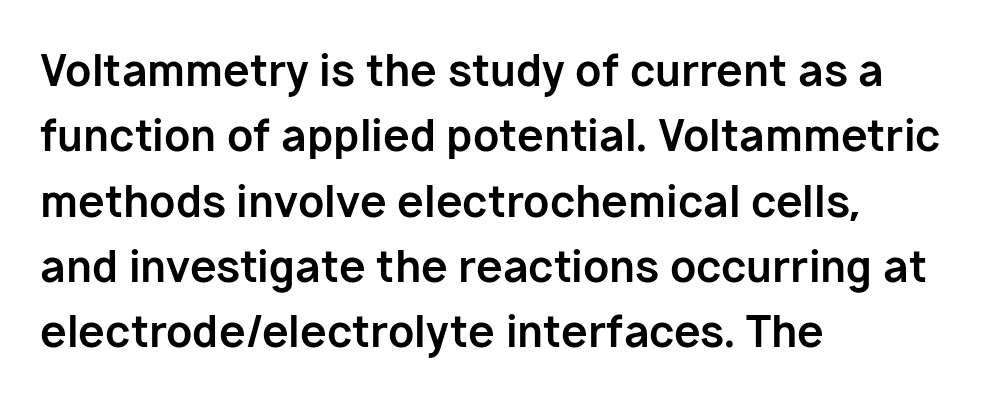
{"serif": "no", "italic": "no", "bold": "yes", "weight": "bold", "width": "normal", "stroke_contrast": "low", "x_height": "medium", "monospaced": "no", "underline": "no", "align": "left", "line_spacing": "normal", "line_spacing_ratio": 1.52, "letter_spacing": "normal", "letter_spacing_em": 0.0, "glyph_px": 43}
